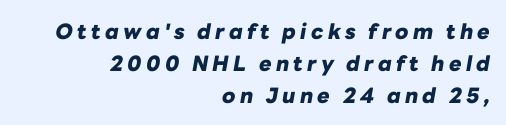
Q: Is the text bold? A: Yes.
Q: Is the text italic (slanted)? A: Yes, it leans right by about 10 degrees.
Q: Is the text underlined? A: No.
Q: How is the paragraph aligned? A: Right-aligned.
Q: Is the spacing between letters normal or unusually wide? A: Unusually wide.
Q: Is the spacing between lines tight, normal or loose? A: Normal.
